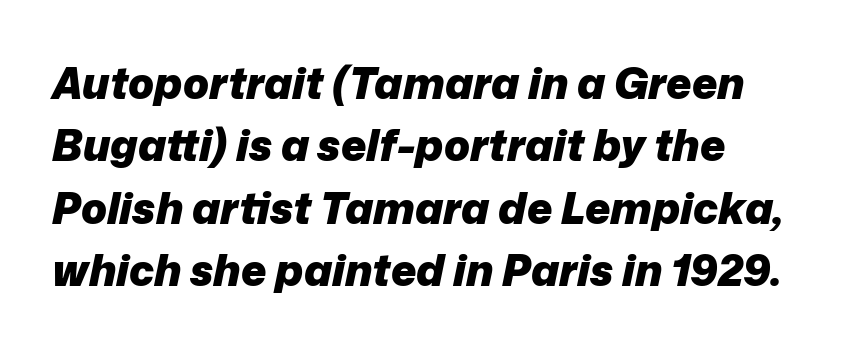
The typography opts for an oblique posture over an upright one. How would I describe the line gaps? Plain and ordinary. The rendering uses natural spacing where letterforms have individual widths. Between one letter and the next there's only the usual sliver of space. Caption: bold face, heavy strokes. Unmarked baselines from the first word to the last.
